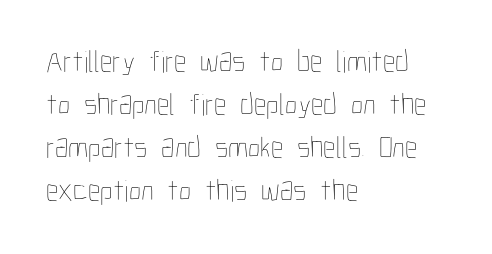
Where is the straight margin? On the left. Caption: standard tracking, unaltered. The characters are drawn with everyday or finer stroke widths. One glance says typical: line gaps are just what's usual. In terms of posture, this sample is upright.
